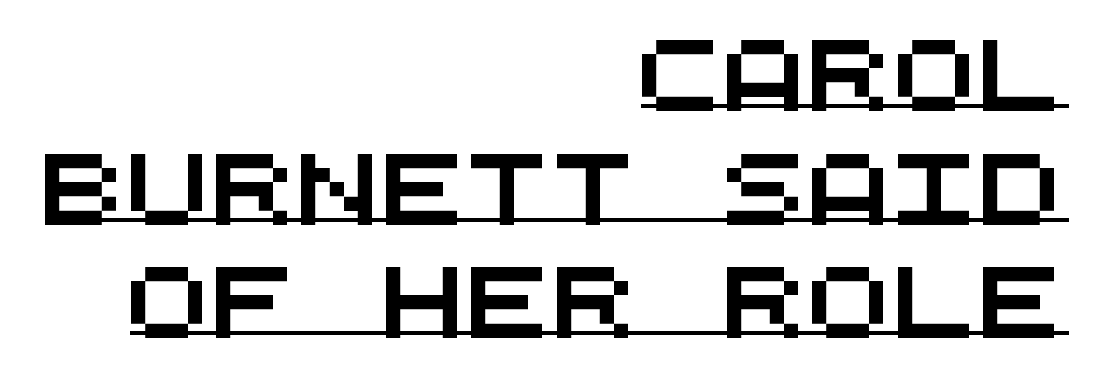
Q: Is the typeface a serif or a sans-serif typeface? A: Sans-serif.
Q: Is the text underlined? A: Yes.
Q: How is the paragraph aligned? A: Right-aligned.
Q: Is the spacing between letters normal or unusually wide? A: Normal.
Q: Is the spacing between lines tight, normal or loose? A: Normal.
Q: Width (condensed, normal, or wide)? A: Wide.
Q: Stroke contrast? A: Medium.
Q: x-height? A: Large.
Q: Monospaced? A: Yes.
